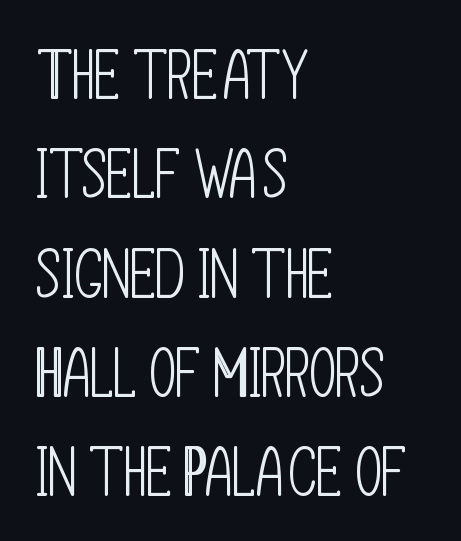
Q: Is the text bold? A: No.
Q: Is the text italic (slanted)? A: No, it is upright.
Q: Is the typeface a serif or a sans-serif typeface? A: Sans-serif.
Q: Is the text underlined? A: No.
Q: How is the paragraph aligned? A: Left-aligned.
Q: Is the spacing between letters normal or unusually wide? A: Normal.
Q: Is the spacing between lines tight, normal or loose? A: Normal.
Q: Width (condensed, normal, or wide)? A: Condensed.
Q: Stroke contrast? A: Low.
Q: x-height? A: Large.
Q: Monospaced? A: No.
